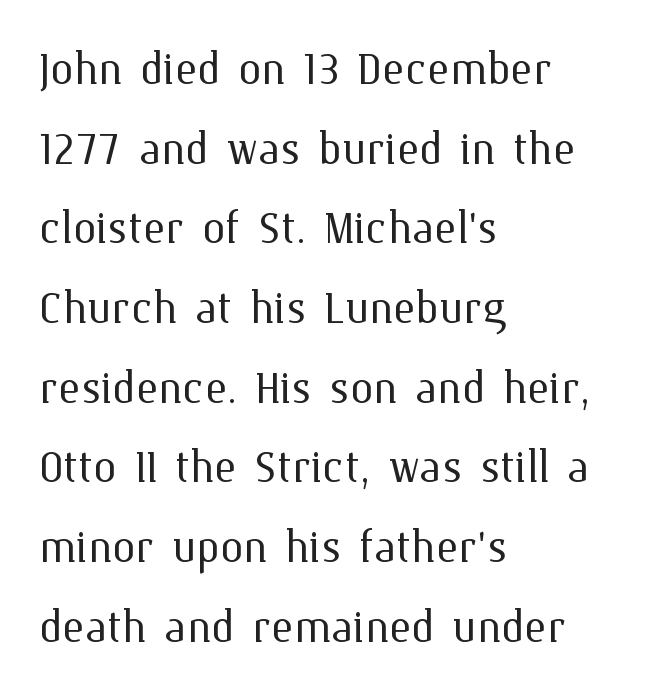
The image shows 59 px light type, upright; set left-aligned, normal line spacing (1.35x), normal letter spacing, not underlined; medium stroke contrast and a medium x-height.
